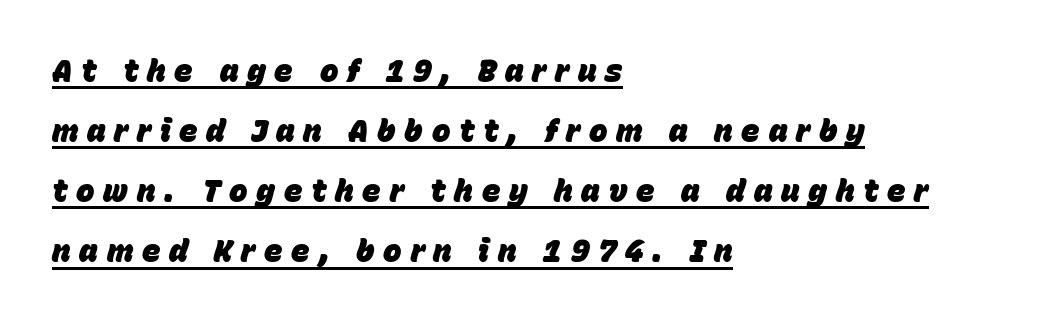
The image shows 31 px heavy type, italic (leaning right); set left-aligned, loose line spacing (1.94x), unusually wide letter spacing (+0.28 em), underlined; low stroke contrast and a large x-height.
